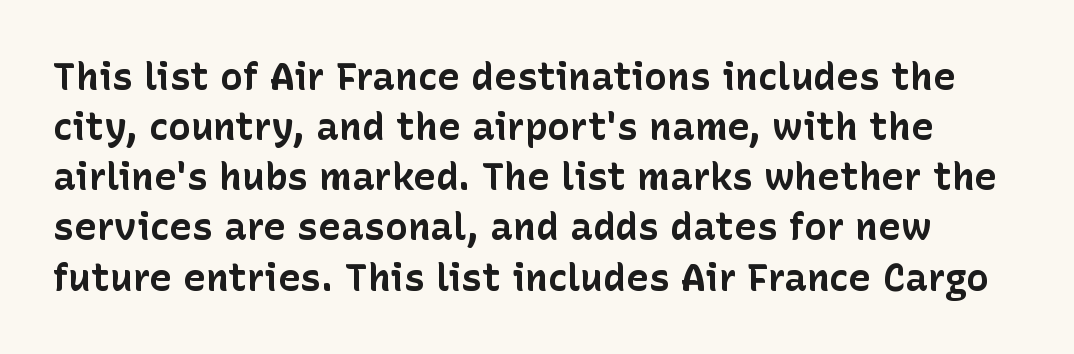
The image shows 38 px bold sans-serif type, upright; set normal line spacing (1.32x), normal letter spacing, not underlined; low stroke contrast and a medium x-height.
